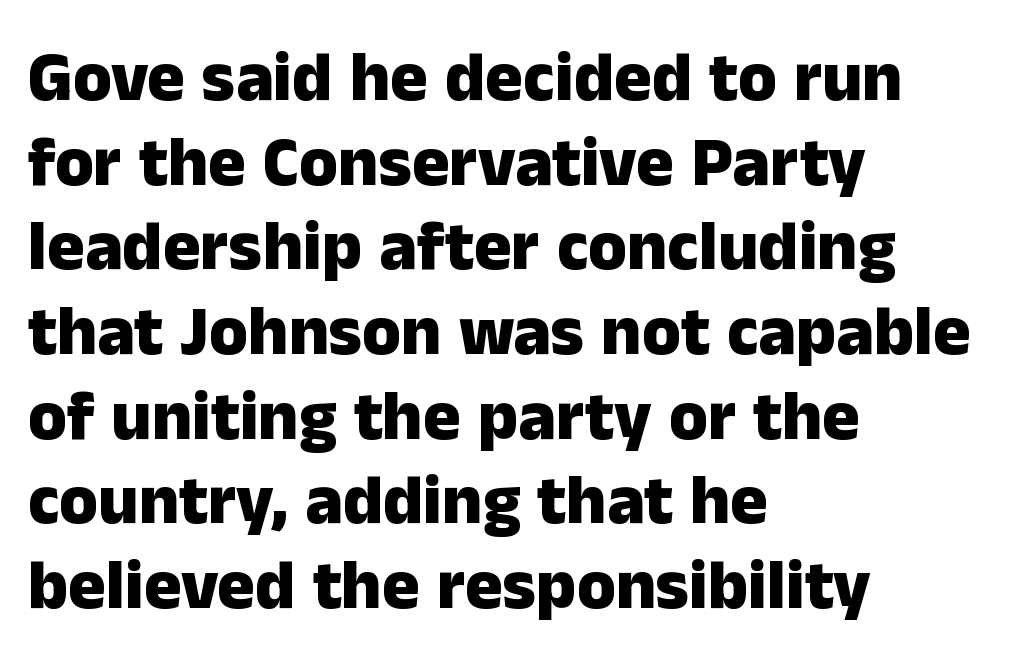
The image shows 70 px heavy sans-serif type, upright; set left-aligned, line spacing 1.21x, normal letter spacing, not underlined; low stroke contrast and a medium x-height.
